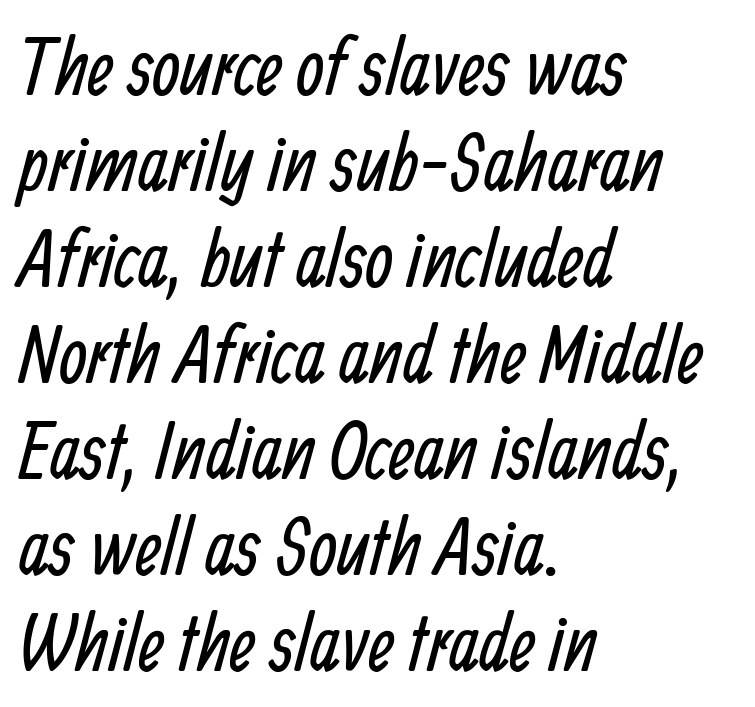
{"serif": "no", "bold": "no", "weight": "regular", "width": "condensed", "stroke_contrast": "low", "x_height": "medium", "monospaced": "no", "underline": "no", "align": "left", "line_spacing_ratio": 1.2, "letter_spacing": "normal", "letter_spacing_em": 0.0, "glyph_px": 80}
